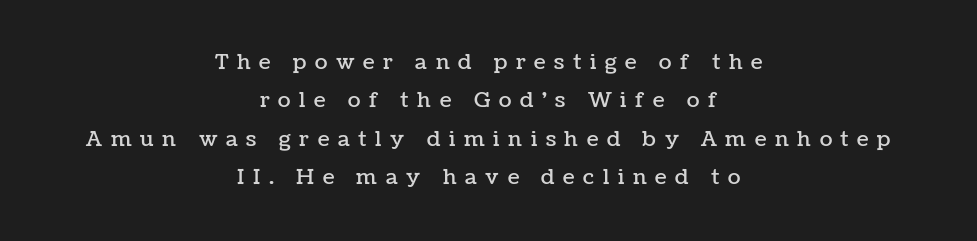
The passage shown has open, widely tracked lettering throughout. One-word summary of the alignment: center. Unmarked baselines from the first word to the last. No italicization has been applied; the sample stays upright.
